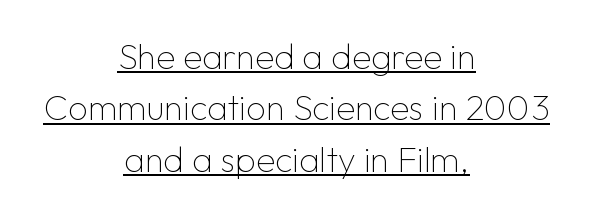
The image shows 35 px thin sans-serif type, upright; set centered, normal line spacing (1.47x), normal letter spacing, underlined; low stroke contrast and a medium x-height.
